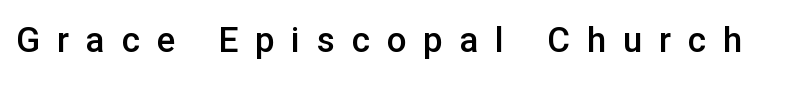
Every character sits straight up, as roman type does. Short note: letters widely spaced. Descender tails drop into unmarked territory. To sum up the face: it is a sans, with no serifs.
